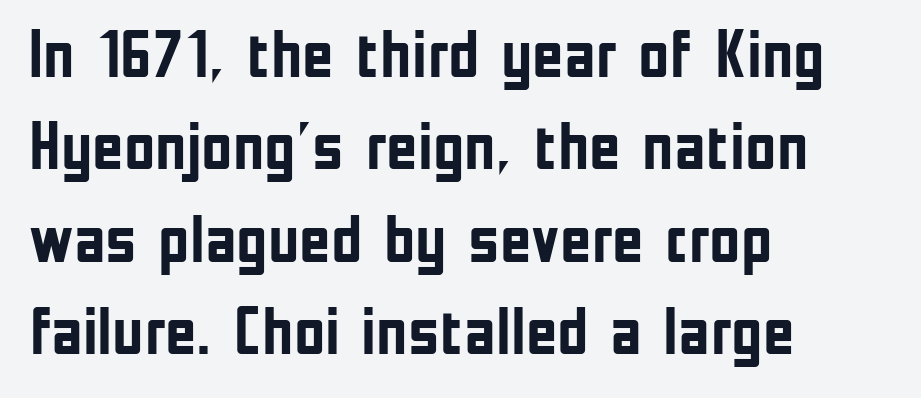
Q: Is the text bold? A: Yes.
Q: Is the text italic (slanted)? A: No, it is upright.
Q: Is the typeface a serif or a sans-serif typeface? A: Sans-serif.
Q: Is the text underlined? A: No.
Q: How is the paragraph aligned? A: Left-aligned.
Q: Is the spacing between letters normal or unusually wide? A: Normal.
Q: Is the spacing between lines tight, normal or loose? A: Normal.
Q: Width (condensed, normal, or wide)? A: Condensed.
Q: Stroke contrast? A: Low.
Q: x-height? A: Medium.
Q: Monospaced? A: No.
